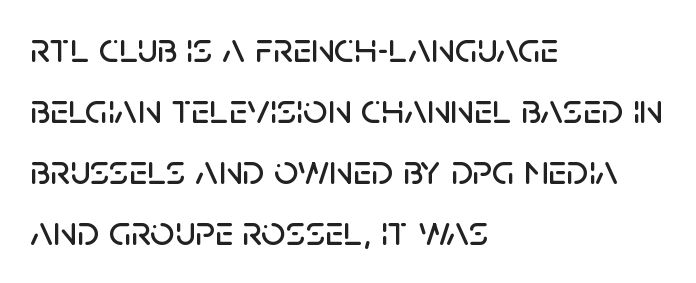
The image shows 43 px sans-serif type, upright; set left-aligned, normal line spacing (1.42x), normal letter spacing, not underlined; low stroke contrast and a large x-height.
